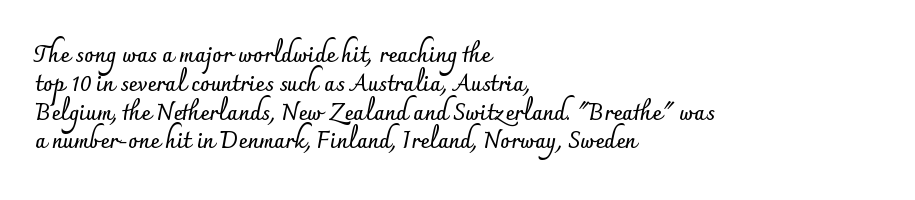
The rows are spaced the way most documents space them. Its strokes are broad and dark, the hallmark of bold type. A bare baseline throughout the passage.
